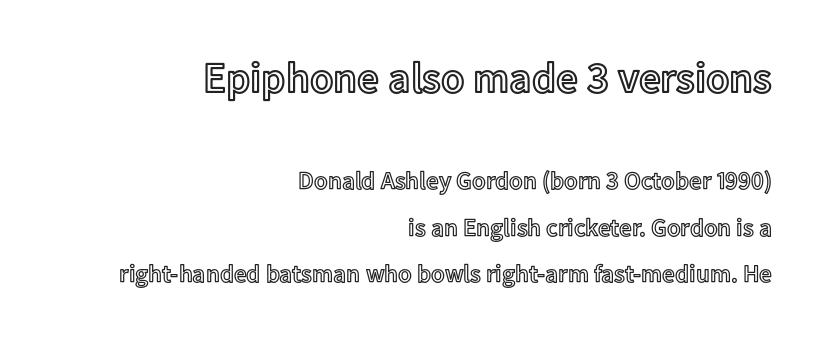
{"italic": "no", "width": "normal", "x_height": "medium", "monospaced": "no", "underline": "no", "align": "right", "line_spacing_ratio": 1.87, "letter_spacing": "normal", "letter_spacing_em": 0.0, "larger_block": "first", "size_ratio": 1.72, "glyph_px": 43}
